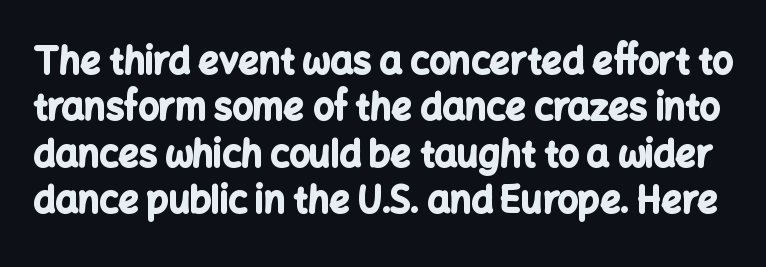
{"serif": "no", "italic": "no", "bold": "yes", "weight": "bold", "width": "normal", "stroke_contrast": "low", "x_height": "medium", "monospaced": "no", "underline": "no", "line_spacing": "normal", "line_spacing_ratio": 1.29, "letter_spacing": "normal", "letter_spacing_em": 0.0, "glyph_px": 36}
